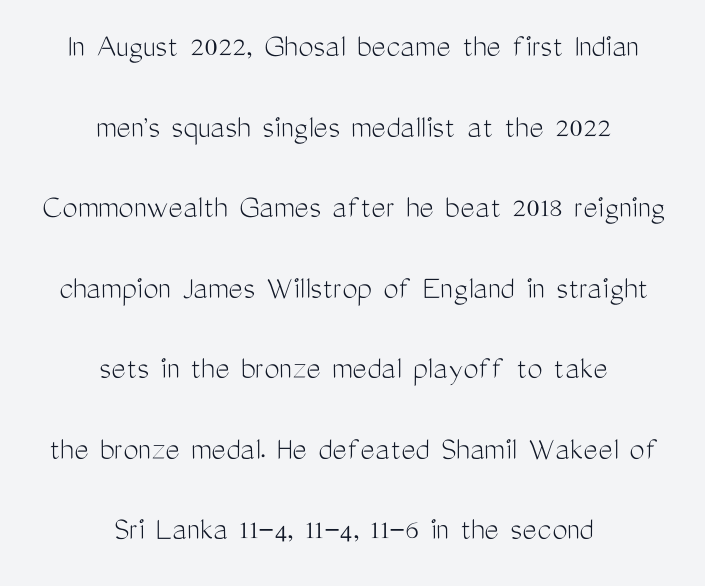
Q: Is the text bold? A: No.
Q: Is the text italic (slanted)? A: No, it is upright.
Q: Is the typeface a serif or a sans-serif typeface? A: Sans-serif.
Q: Is the text underlined? A: No.
Q: How is the paragraph aligned? A: Centered.
Q: Is the spacing between letters normal or unusually wide? A: Normal.
Q: Is the spacing between lines tight, normal or loose? A: Loose.
Q: Width (condensed, normal, or wide)? A: Condensed.
Q: Stroke contrast? A: Medium.
Q: x-height? A: Medium.
Q: Monospaced? A: No.
